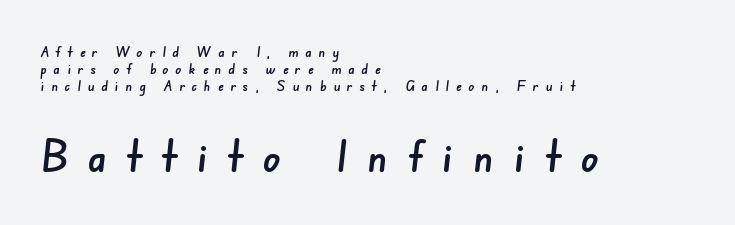
Q: Is the typeface a serif or a sans-serif typeface? A: Sans-serif.
Q: Is the text underlined? A: No.
Q: How is the paragraph aligned? A: Left-aligned.
Q: Is the spacing between letters normal or unusually wide? A: Unusually wide.
Q: Is the spacing between lines tight, normal or loose? A: Tight.
Q: Which block of text is set in a larger size, the first (top) or the second (bottom)? A: The second (bottom) one.
Q: Width (condensed, normal, or wide)? A: Normal.
Q: Stroke contrast? A: Low.
Q: x-height? A: Small.
Q: Monospaced? A: No.
